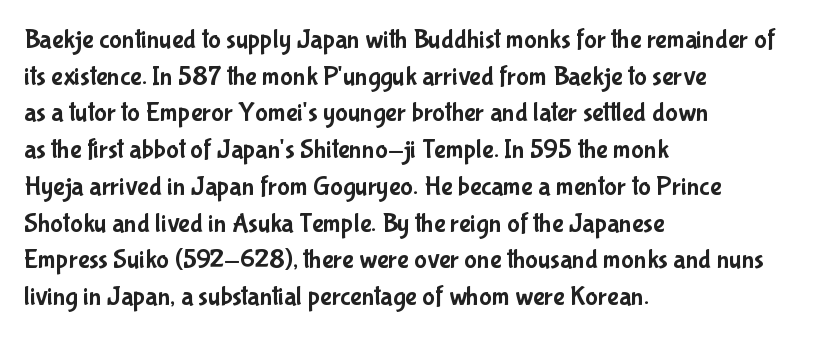
Alignment: flush left. The lettering stays uniformly vertical, giving the passage a roman look. The block of text has a typical density, with ordinary space between rows. Beneath every word, the page is bare. Compared with typical body copy, the letter spacing here is the same.
